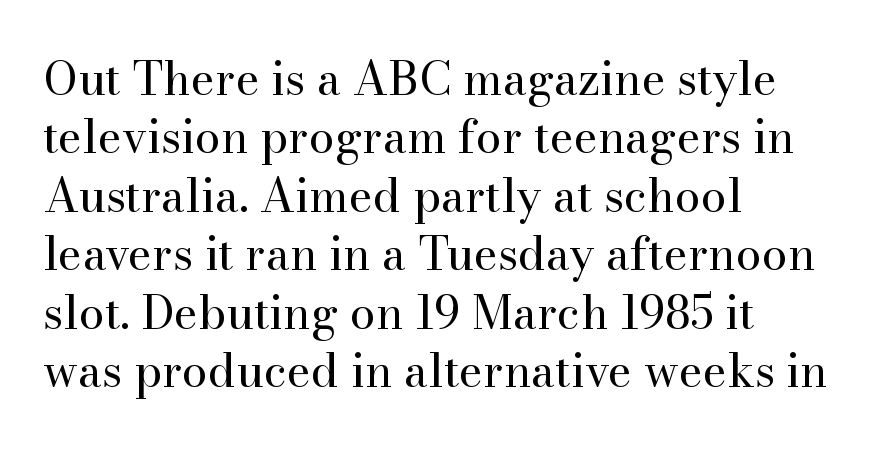
Is this a heavy cut? Hardly; it is regular or lighter. Is this a sans? No — the strokes have serifs. Each line starts at the same left margin while the right side varies. Character widths vary here, with narrow letters taking less room than wide ones. Posture: upright roman. Line spacing here is normal.
